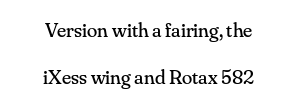
The image shows 21 px text type, upright; set centered, loose line spacing (2.22x), normal letter spacing, not underlined.
